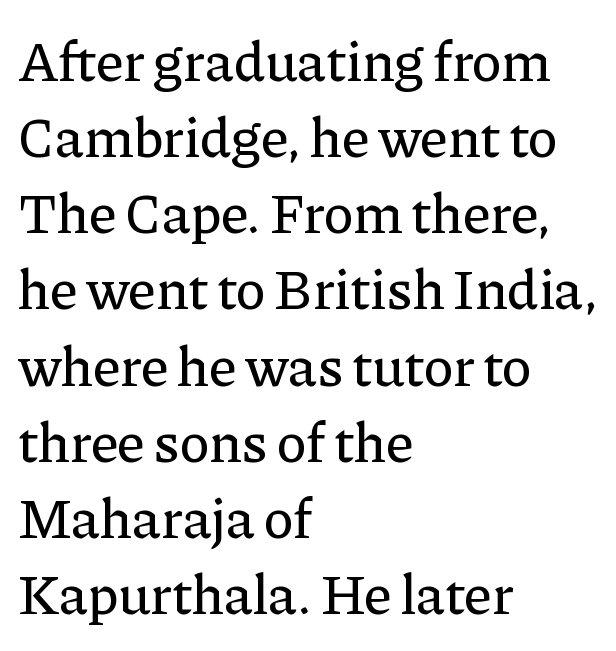
{"serif": "yes", "italic": "no", "width": "normal", "stroke_contrast": "low", "x_height": "medium", "monospaced": "no", "underline": "no", "align": "left", "line_spacing": "normal", "line_spacing_ratio": 1.36, "letter_spacing": "normal", "letter_spacing_em": 0.0, "glyph_px": 56}
